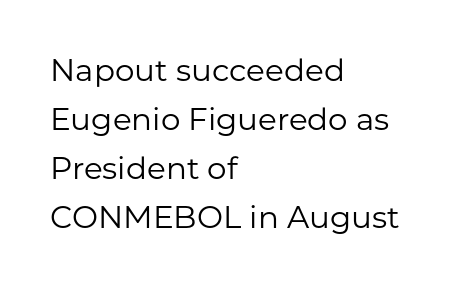
Do the letters lean? They stand straight. Baseline-to-baseline distance is the conventional proportion of letter height. Check where the strokes stop: nothing finishes them off — pure sans. The strip under each line holds only bare page. The typeface has the unassuming heft of standard copy or less.
